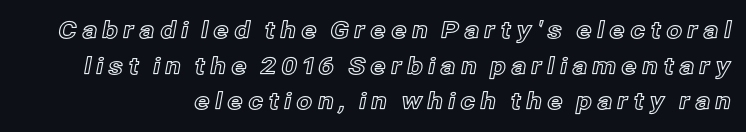
The image shows 23 px text type; set right-aligned, normal line spacing (1.55x), unusually wide letter spacing (+0.21 em), not underlined.
